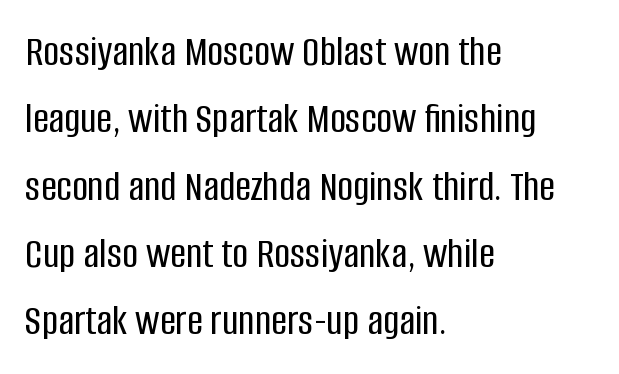
Horizontal alignment here is leftward, the default for most running prose. The line texture is even and compact thanks to regular tracking. These lines are rendered in a variable-pitch font. If you drew a line through each stem, it would be perfectly vertical.
